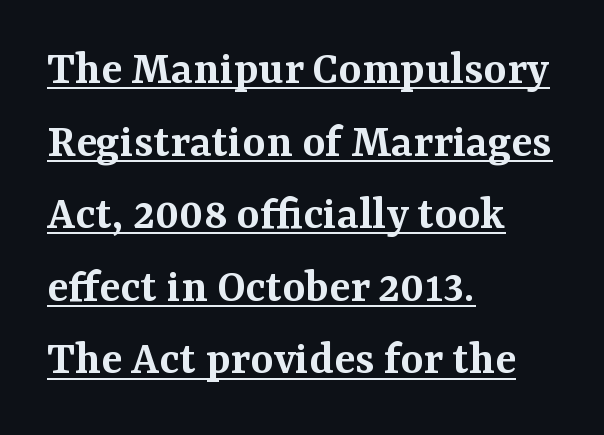
What decoration does the sample have? An underline. One glance says typical: line gaps are just what's usual. Posture: upright roman. The text block is weighted toward the left margin, trailing off unevenly rightward. Default kerning and tracking; the words read as compact shapes.
